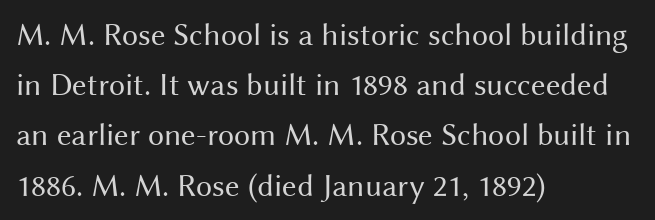
The horizontal fit of the characters is conventional and even. Tall strokes in this sample are plumb rather than angled. Examine the stroke ends and you'll find no serifs. The rows are spaced the way most documents space them. Does the copy run flush right? No — it runs flush left. Has an underline been added? It has not.
